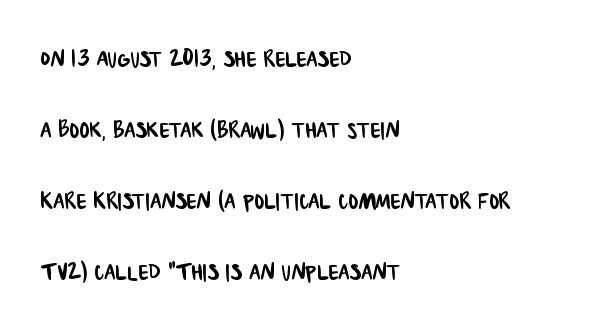
Q: Is the typeface a serif or a sans-serif typeface? A: Sans-serif.
Q: Is the text underlined? A: No.
Q: How is the paragraph aligned? A: Left-aligned.
Q: Is the spacing between letters normal or unusually wide? A: Normal.
Q: Is the spacing between lines tight, normal or loose? A: Loose.
Q: Width (condensed, normal, or wide)? A: Condensed.
Q: Stroke contrast? A: Low.
Q: x-height? A: Large.
Q: Monospaced? A: No.
